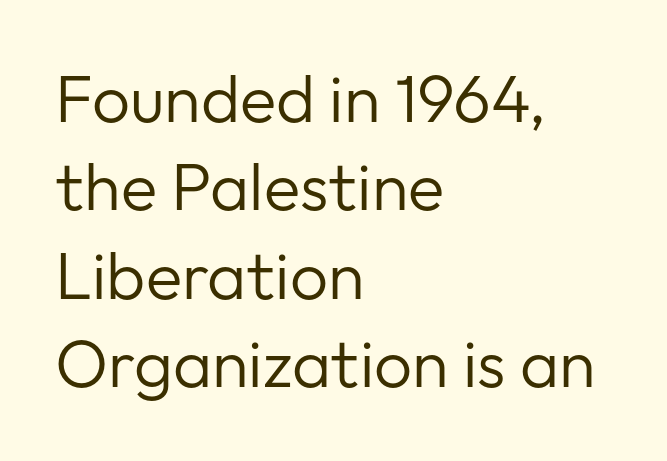
The image shows 67 px regular-weight sans-serif type, upright; set left-aligned, normal line spacing (1.32x), normal letter spacing, not underlined; low stroke contrast and a medium x-height.
